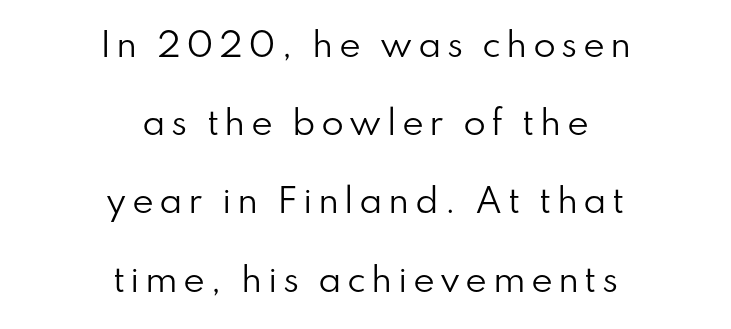
Notice how the stems are strictly vertical — no italics here. The setting favours the middle, as headings and verse often do. Anything drawn beneath the words? Only blank space. The typeface has the unassuming heft of standard copy or less. Loosely led — the rows are spread out. The letters advance in unequal steps, a hallmark of proportional type.
